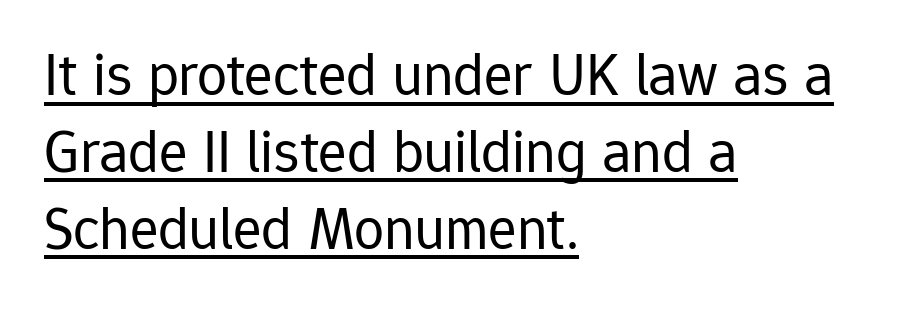
{"serif": "no", "italic": "no", "bold": "no", "weight": "regular", "width": "normal", "stroke_contrast": "low", "x_height": "medium", "monospaced": "no", "underline": "yes", "align": "left", "line_spacing": "normal", "line_spacing_ratio": 1.28, "letter_spacing": "normal", "letter_spacing_em": 0.0, "glyph_px": 60}
